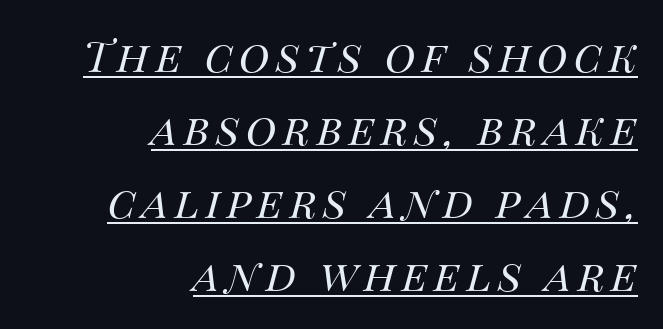
Q: Is the text bold? A: No.
Q: Is the text italic (slanted)? A: Yes, it leans right by about 14 degrees.
Q: Is the text underlined? A: Yes.
Q: How is the paragraph aligned? A: Right-aligned.
Q: Width (condensed, normal, or wide)? A: Normal.
Q: Stroke contrast? A: Medium.
Q: x-height? A: Large.
Q: Monospaced? A: No.
